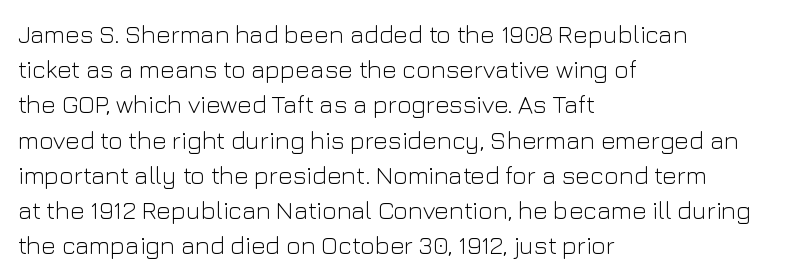
Q: Is the text bold? A: No.
Q: Is the text italic (slanted)? A: No, it is upright.
Q: Is the text underlined? A: No.
Q: How is the paragraph aligned? A: Left-aligned.
Q: Is the spacing between letters normal or unusually wide? A: Normal.
Q: Is the spacing between lines tight, normal or loose? A: Normal.
